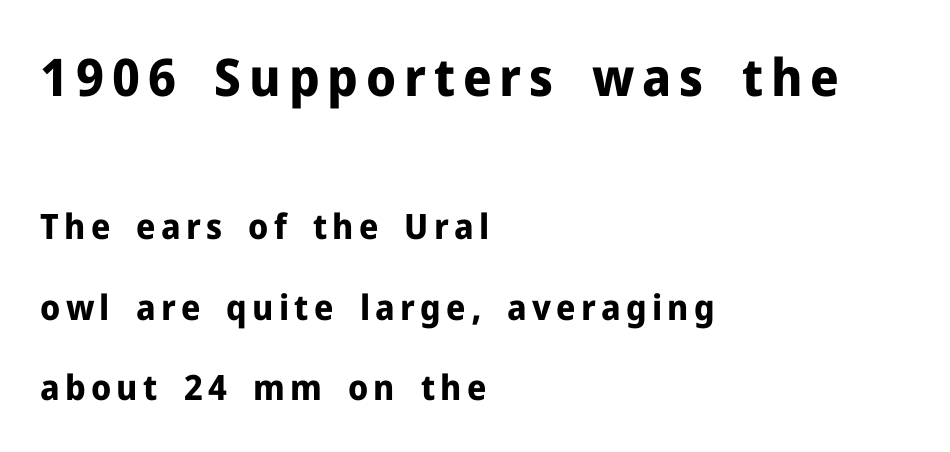
Q: Is the text bold? A: Yes.
Q: Is the text italic (slanted)? A: No, it is upright.
Q: Is the typeface a serif or a sans-serif typeface? A: Sans-serif.
Q: Is the text underlined? A: No.
Q: How is the paragraph aligned? A: Left-aligned.
Q: Is the spacing between lines tight, normal or loose? A: Loose.
Q: Which block of text is set in a larger size, the first (top) or the second (bottom)? A: The first (top) one.
Q: Width (condensed, normal, or wide)? A: Normal.
Q: Stroke contrast? A: Low.
Q: x-height? A: Medium.
Q: Monospaced? A: No.
